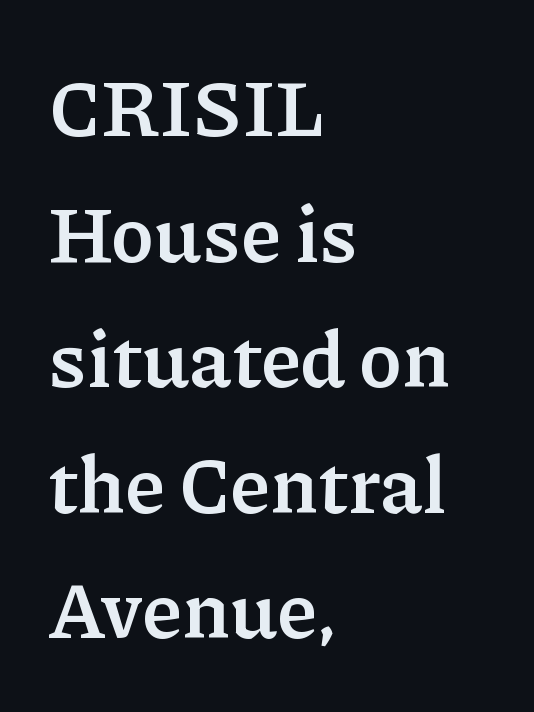
{"serif": "yes", "italic": "no", "bold": "yes", "weight": "semibold", "width": "normal", "stroke_contrast": "low", "x_height": "medium", "monospaced": "no", "underline": "no", "align": "left", "line_spacing": "normal", "line_spacing_ratio": 1.59, "letter_spacing": "normal", "letter_spacing_em": 0.0, "glyph_px": 79}
